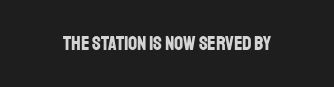
The rendering keeps characters at their native spacing. Underlining? Definitely not there. Nope, not italic — everything's standing straight. Set as a true bold cut, around the 700 mark.
